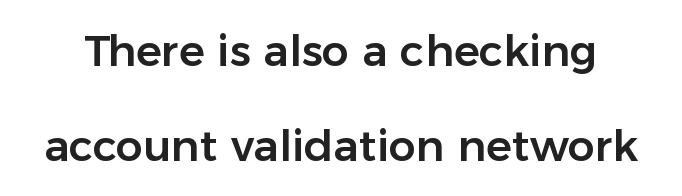
{"serif": "no", "italic": "no", "width": "normal", "stroke_contrast": "low", "x_height": "medium", "monospaced": "no", "underline": "no", "line_spacing": "loose", "line_spacing_ratio": 2.2, "letter_spacing": "normal", "letter_spacing_em": 0.0, "glyph_px": 43}
